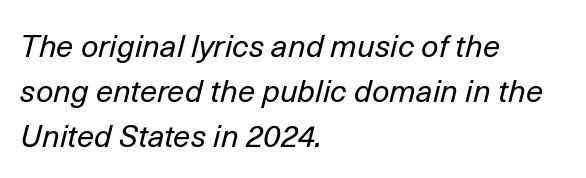
{"italic": "yes", "lean": "right", "slant_degrees": 14, "bold": "no", "weight": "regular", "width": "normal", "stroke_contrast": "low", "x_height": "medium", "monospaced": "no", "underline": "no", "align": "left", "line_spacing": "normal", "line_spacing_ratio": 1.45, "letter_spacing": "normal", "letter_spacing_em": 0.0, "glyph_px": 31}
